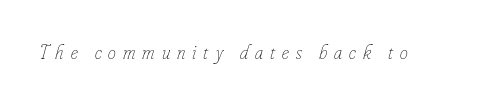
The image shows 20 px text type, italic (leaning right); set unusually wide letter spacing (+0.35 em), not underlined.
